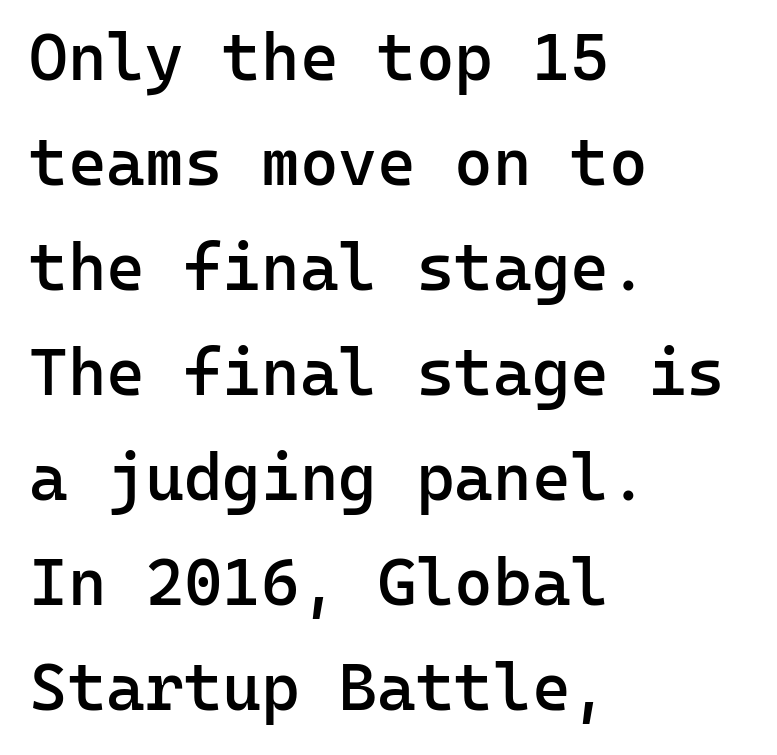
Q: Is the text bold? A: Semi-bold.
Q: Is the text italic (slanted)? A: No, it is upright.
Q: Is the typeface a serif or a sans-serif typeface? A: Sans-serif.
Q: Is the text underlined? A: No.
Q: How is the paragraph aligned? A: Left-aligned.
Q: Is the spacing between letters normal or unusually wide? A: Normal.
Q: Is the spacing between lines tight, normal or loose? A: Normal.
Q: Width (condensed, normal, or wide)? A: Normal.
Q: Stroke contrast? A: Low.
Q: x-height? A: Medium.
Q: Monospaced? A: Yes.
